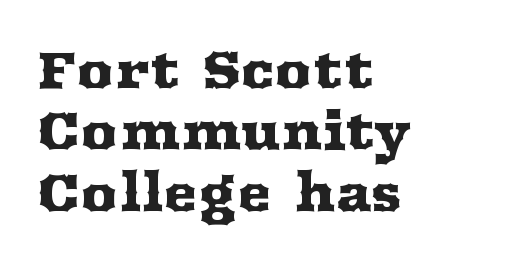
{"serif": "yes", "italic": "no", "width": "wide", "stroke_contrast": "medium", "x_height": "medium", "monospaced": "no", "underline": "no", "align": "left", "line_spacing_ratio": 1.18, "letter_spacing": "normal", "letter_spacing_em": 0.0, "glyph_px": 52}
